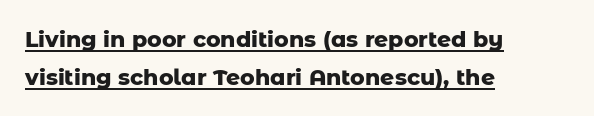
{"italic": "no", "bold": "yes", "underline": "yes", "align": "left", "line_spacing_ratio": 1.72, "letter_spacing": "normal", "letter_spacing_em": 0.0, "glyph_px": 22}
